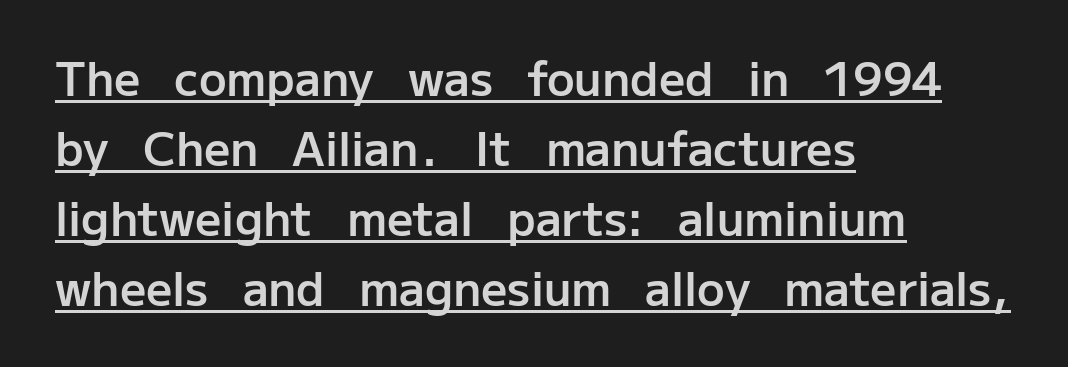
Q: Is the text bold? A: Semi-bold.
Q: Is the text italic (slanted)? A: No, it is upright.
Q: Is the typeface a serif or a sans-serif typeface? A: Sans-serif.
Q: Is the text underlined? A: Yes.
Q: How is the paragraph aligned? A: Left-aligned.
Q: Is the spacing between letters normal or unusually wide? A: Normal.
Q: Is the spacing between lines tight, normal or loose? A: Normal.
Q: Width (condensed, normal, or wide)? A: Normal.
Q: Stroke contrast? A: Low.
Q: x-height? A: Medium.
Q: Monospaced? A: No.
